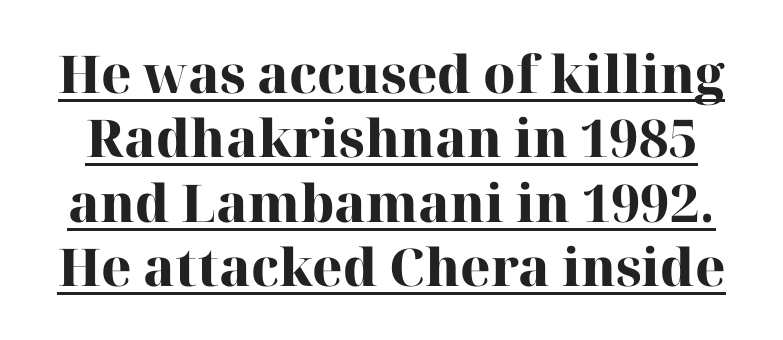
Emphasis is given by a line drawn under the lettering. You could call the tracking neutral — neither tight nor loose. Is this a fixed-width face? No — the glyphs have proportional, varying widths. A dark, heavy texture on the line: the type is bold. Are there feet on the stems? There are — it's a serif.
